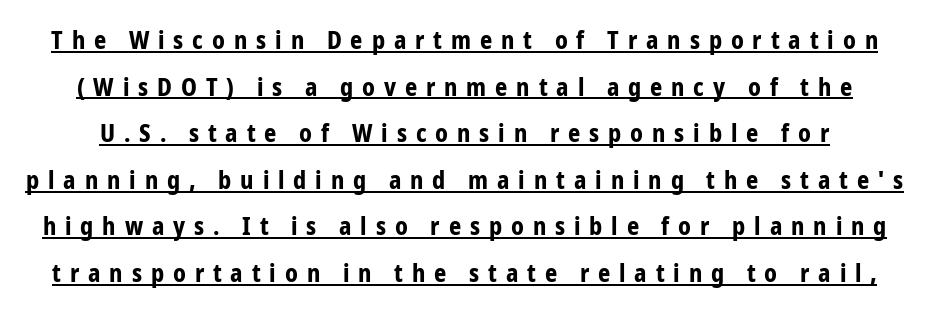
Q: Is the text bold? A: Yes.
Q: Is the text italic (slanted)? A: No, it is upright.
Q: Is the text underlined? A: Yes.
Q: Is the spacing between letters normal or unusually wide? A: Unusually wide.
Q: Is the spacing between lines tight, normal or loose? A: Loose.
